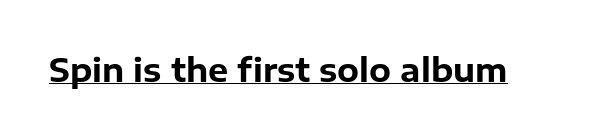
The image shows 32 px bold sans-serif type, upright; set normal letter spacing, underlined; low stroke contrast and a medium x-height.
